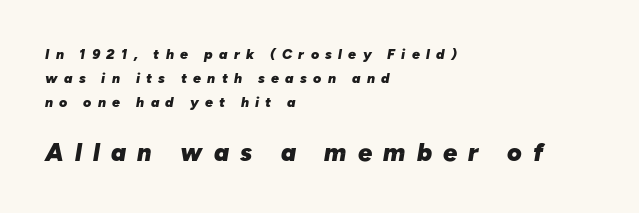
{"italic": "yes", "lean": "right", "slant_degrees": 10, "bold": "yes", "underline": "no", "align": "left", "line_spacing_ratio": 1.71, "letter_spacing": "wide", "letter_spacing_em": 0.45, "larger_block": "second", "size_ratio": 1.79, "glyph_px": 25}
